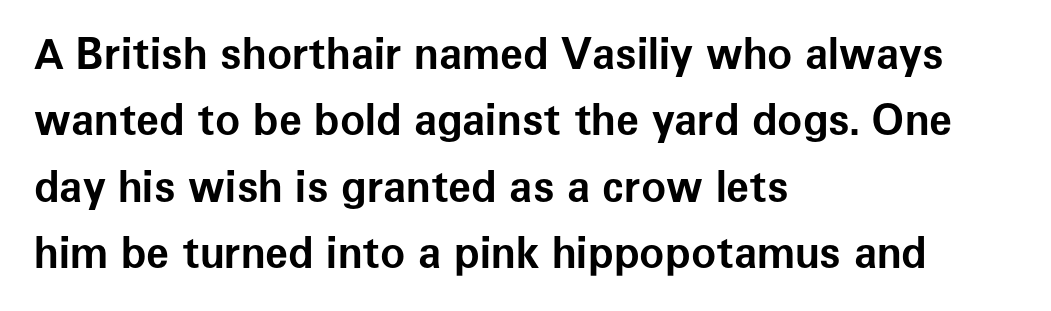
{"serif": "no", "italic": "no", "bold": "yes", "weight": "bold", "width": "normal", "stroke_contrast": "low", "x_height": "medium", "monospaced": "no", "underline": "no", "align": "left", "line_spacing": "normal", "line_spacing_ratio": 1.58, "letter_spacing": "normal", "letter_spacing_em": 0.0, "glyph_px": 42}
